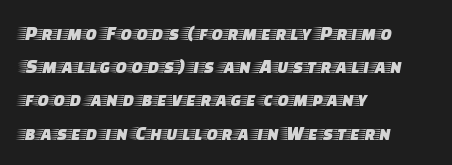
The tracking reads as untouched default to a designer's eye. Anything drawn beneath the words? Only blank space. Leading: standard.
